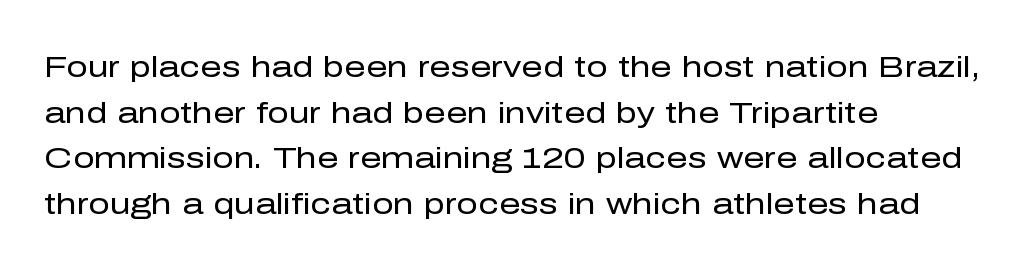
The image shows 30 px regular-weight sans-serif type, upright; set left-aligned, normal line spacing (1.52x), normal letter spacing, not underlined; low stroke contrast and a medium x-height.
